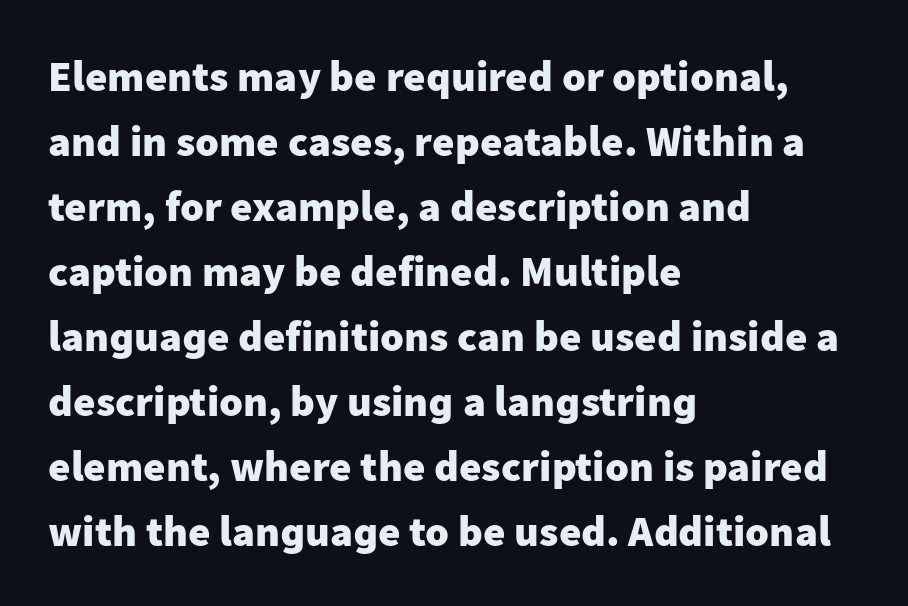
The image shows 43 px heavy sans-serif type, upright; set left-aligned, normal line spacing (1.51x), normal letter spacing, not underlined; low stroke contrast and a medium x-height.
